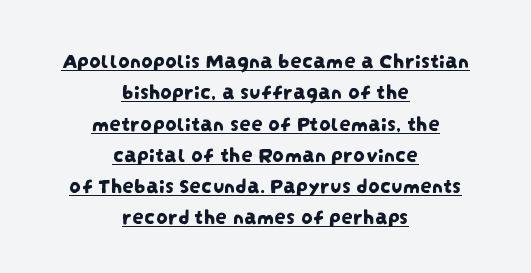
The image shows 23 px text type; set centered, normal line spacing (1.36x), normal letter spacing, underlined.
